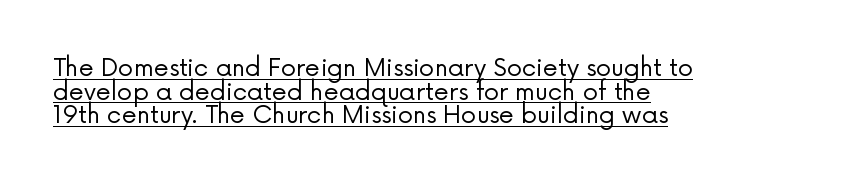
Vertical stems look standard width or narrower in stroke. Every word sits above its own underline. Interline gaps are noticeably narrow in this sample. Each word holds together tightly as a unit, with standard inter-letter gaps. Teacher's note: observe the even left margin — that is flush-left alignment. It's the straight-up-and-down kind of type.
